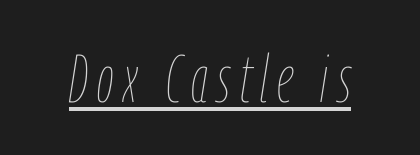
{"italic": "yes", "lean": "right", "slant_degrees": 9, "bold": "no", "weight": "thin", "width": "condensed", "stroke_contrast": "low", "x_height": "medium", "monospaced": "no", "underline": "yes", "glyph_px": 66}
